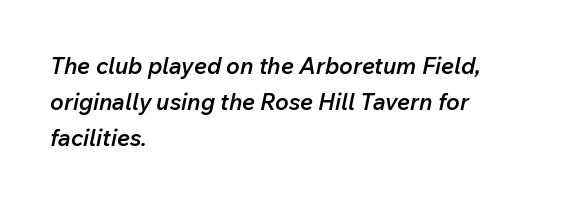
Q: Is the text bold? A: Semi-bold.
Q: Is the text italic (slanted)? A: Yes, it leans right by about 12 degrees.
Q: Is the text underlined? A: No.
Q: How is the paragraph aligned? A: Left-aligned.
Q: Is the spacing between letters normal or unusually wide? A: Normal.
Q: Is the spacing between lines tight, normal or loose? A: Normal.
